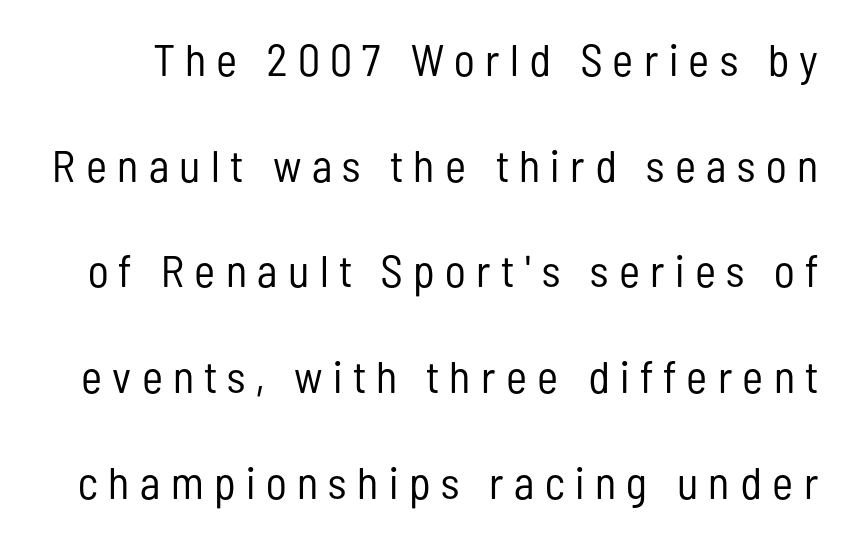
The image shows 45 px regular-weight, condensed sans-serif type, upright; set loose line spacing (2.35x), unusually wide letter spacing (+0.23 em), not underlined; low stroke contrast and a medium x-height.
